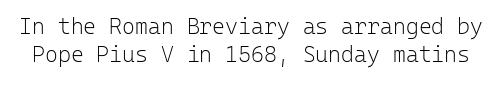
Does the lettering tilt? It doesn't — this is upright. Students, note that the glyphs here touch the page at normal intervals. Bold? No — there's no thickening of the strokes. The foot of each line stays bare and open.
